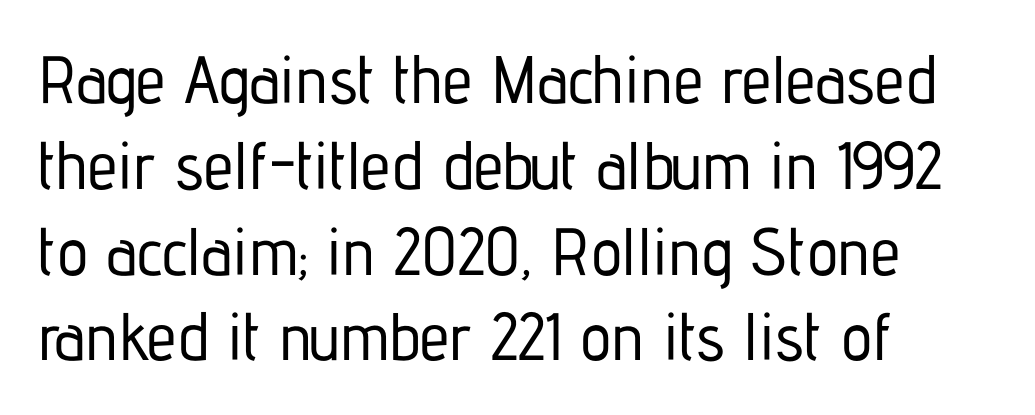
{"serif": "no", "italic": "no", "width": "condensed", "stroke_contrast": "low", "x_height": "medium", "monospaced": "no", "underline": "no", "align": "left", "line_spacing": "normal", "line_spacing_ratio": 1.28, "letter_spacing": "normal", "letter_spacing_em": 0.0, "glyph_px": 67}
